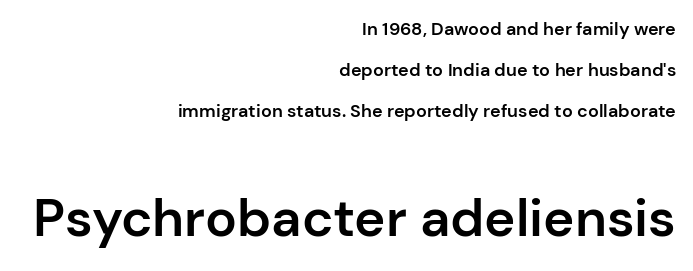
You could not count columns in this text — the font is proportionally spaced. This rendering features lettering with no underline. Scale increases going downward across the two blocks. Weight: semibold (demi).
